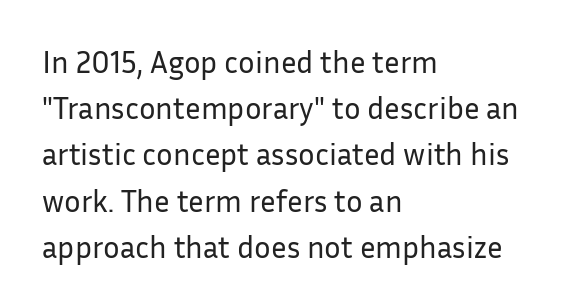
Q: Is the text bold? A: No.
Q: Is the text italic (slanted)? A: No, it is upright.
Q: Is the typeface a serif or a sans-serif typeface? A: Sans-serif.
Q: Is the text underlined? A: No.
Q: How is the paragraph aligned? A: Left-aligned.
Q: Is the spacing between letters normal or unusually wide? A: Normal.
Q: Is the spacing between lines tight, normal or loose? A: Normal.
Q: Width (condensed, normal, or wide)? A: Normal.
Q: Stroke contrast? A: Low.
Q: x-height? A: Medium.
Q: Monospaced? A: No.
